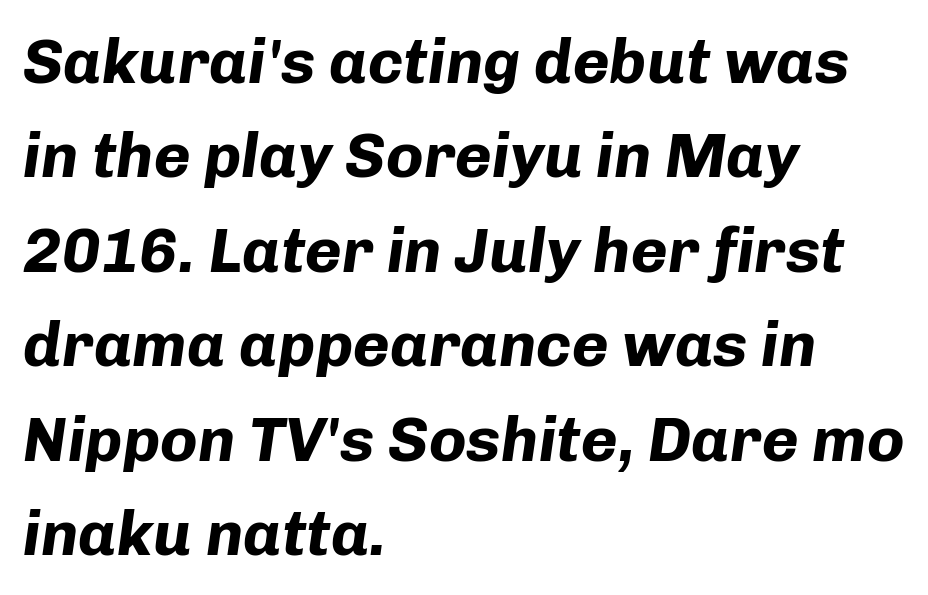
{"italic": "yes", "lean": "right", "slant_degrees": 8, "bold": "yes", "weight": "bold", "width": "normal", "stroke_contrast": "low", "x_height": "medium", "monospaced": "no", "underline": "no", "align": "left", "line_spacing": "normal", "line_spacing_ratio": 1.5, "letter_spacing": "normal", "letter_spacing_em": 0.0, "glyph_px": 63}
